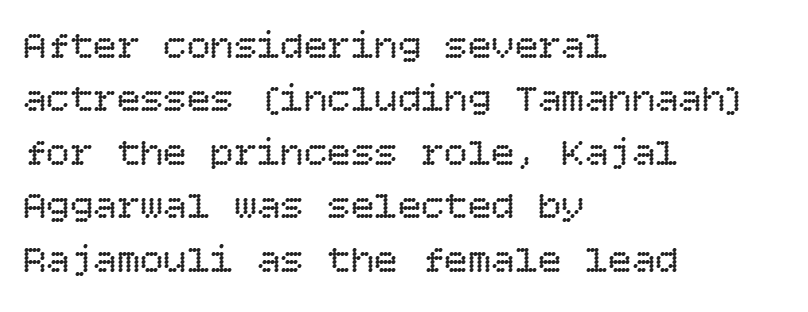
{"italic": "no", "bold": "no", "weight": "regular", "width": "normal", "stroke_contrast": "low", "x_height": "large", "underline": "no", "align": "left", "line_spacing": "normal", "line_spacing_ratio": 1.37, "letter_spacing": "normal", "letter_spacing_em": 0.0, "glyph_px": 39}
